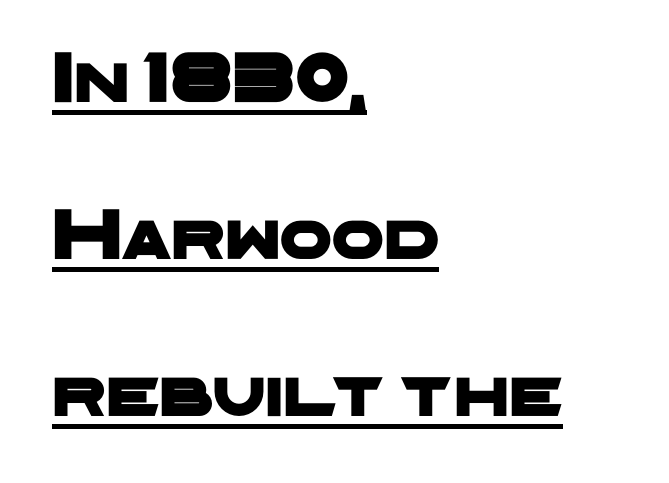
The image shows 74 px wide sans-serif type; set left-aligned, loose line spacing (2.12x), normal letter spacing, underlined; low stroke contrast and a medium x-height.
